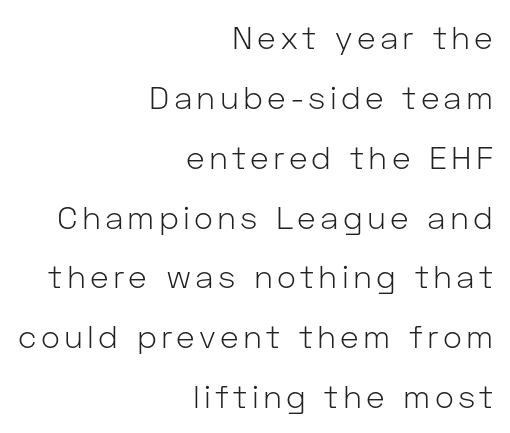
Vertical strokes here are truly vertical. The rendering anchors every line to the right-hand side. Glance below the letters and you will spot only blank space. The rendering uses natural spacing where letterforms have individual widths.
